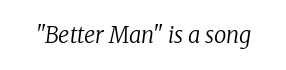
The image shows 22 px text type, italic (leaning right); set normal letter spacing, not underlined.
